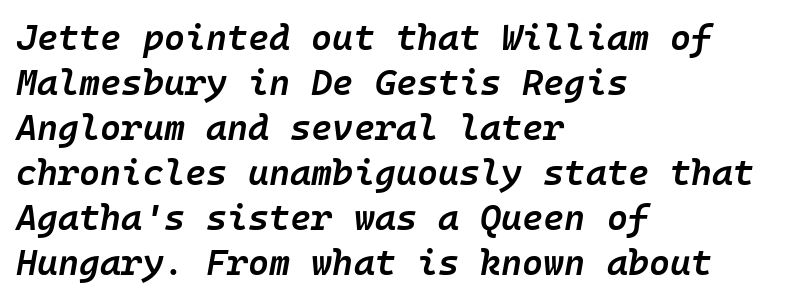
The image shows 36 px semibold type, italic (leaning right); set left-aligned, normal line spacing (1.25x), normal letter spacing, not underlined; low stroke contrast and a medium x-height.
